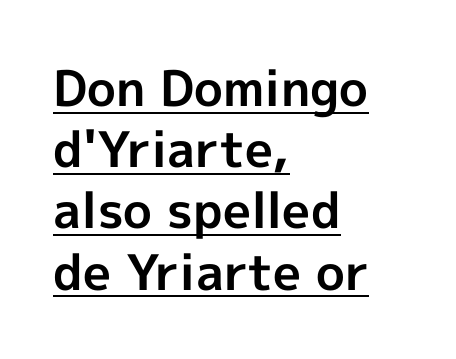
{"serif": "no", "italic": "no", "bold": "yes", "weight": "bold", "width": "normal", "x_height": "medium", "monospaced": "no", "underline": "yes", "align": "left", "line_spacing": "normal", "line_spacing_ratio": 1.25, "letter_spacing": "normal", "letter_spacing_em": 0.0, "glyph_px": 49}
